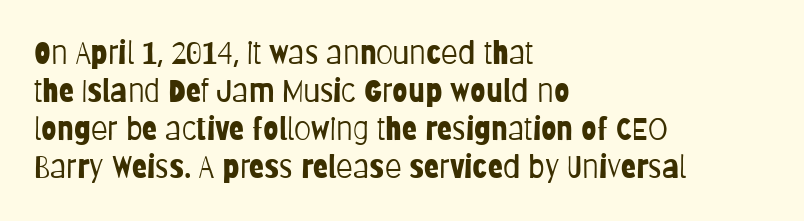
{"serif": "no", "italic": "no", "bold": "no", "weight": "light", "width": "condensed", "stroke_contrast": "low", "x_height": "large", "monospaced": "no", "underline": "no", "align": "left", "line_spacing_ratio": 1.23, "letter_spacing": "normal", "letter_spacing_em": 0.0, "glyph_px": 31}
